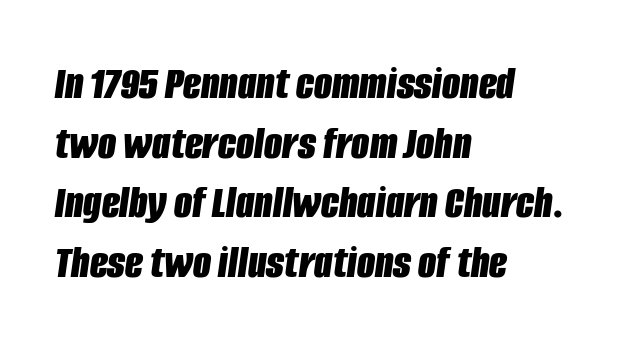
Q: Is the text bold? A: Yes.
Q: Is the text italic (slanted)? A: Yes, it leans right by about 8 degrees.
Q: Is the text underlined? A: No.
Q: How is the paragraph aligned? A: Left-aligned.
Q: Is the spacing between letters normal or unusually wide? A: Normal.
Q: Is the spacing between lines tight, normal or loose? A: Normal.
Q: Width (condensed, normal, or wide)? A: Condensed.
Q: Stroke contrast? A: Low.
Q: x-height? A: Large.
Q: Monospaced? A: No.
